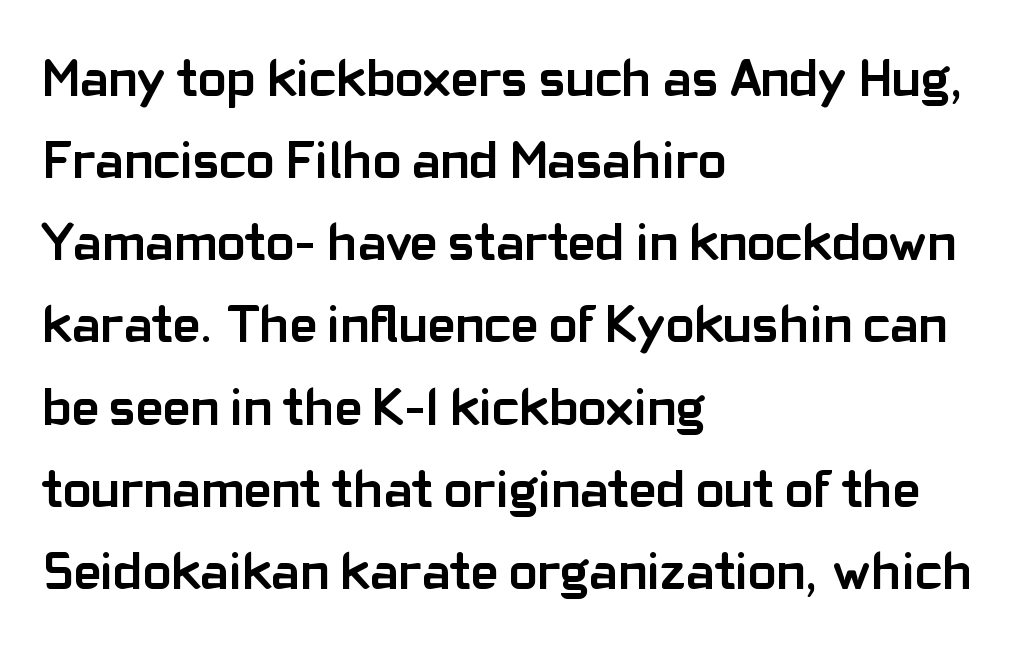
This rendering uses left alignment, leaving the right contour irregular. Reading down the column, the eye jumps a familiar distance to each next line. Chunky letters — that's bold for sure. Each word holds together tightly as a unit, with standard inter-letter gaps.
